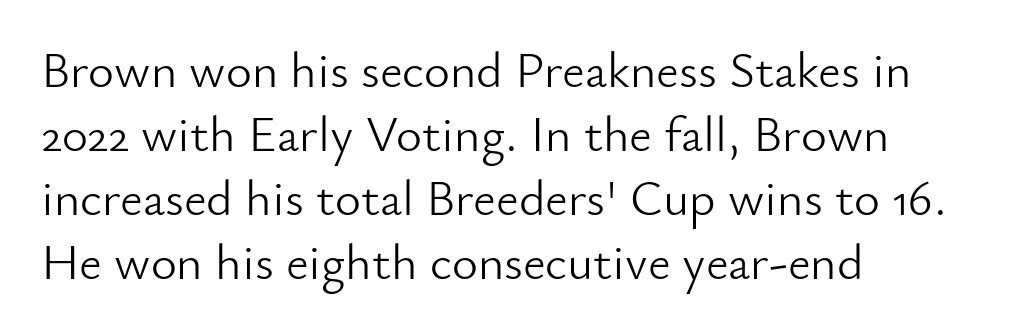
The image shows 50 px light sans-serif type, upright; set left-aligned, normal line spacing (1.28x), normal letter spacing, not underlined; low stroke contrast and a small x-height.
